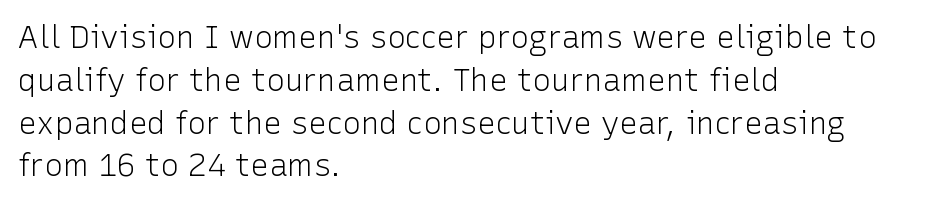
The image shows 31 px light sans-serif type, upright; set left-aligned, normal line spacing (1.38x), normal letter spacing, not underlined; low stroke contrast and a medium x-height.
